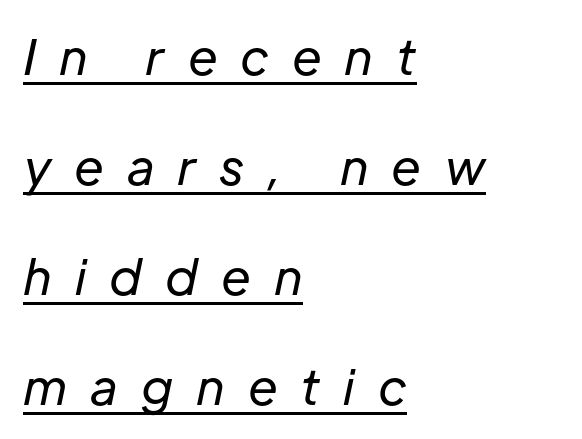
The axis of the letterforms is tilted away from vertical. Stroke thickness stays within the range of a standard reading face or lighter. Reading down the column, the eye jumps a long way to each next line. The compositor pushed each line to the left boundary. In designer terms, the underline attribute is active on this setting.
